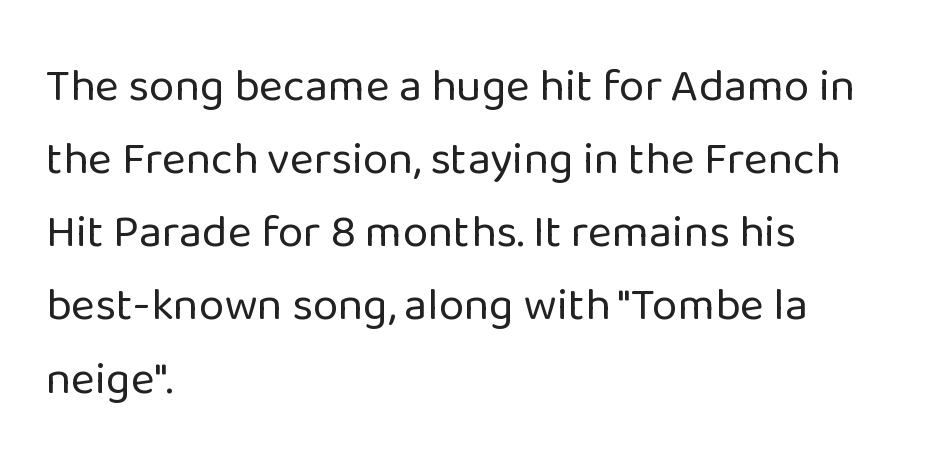
The paragraph has a hard left edge and a soft right edge. Summary of weight: not heavy and not bold. Is this a fixed-width face? No — the glyphs have proportional, varying widths. A roman cut, with each character standing at attention. Regular leading. Honestly, the letter spacing is just normal — you wouldn't notice it.
